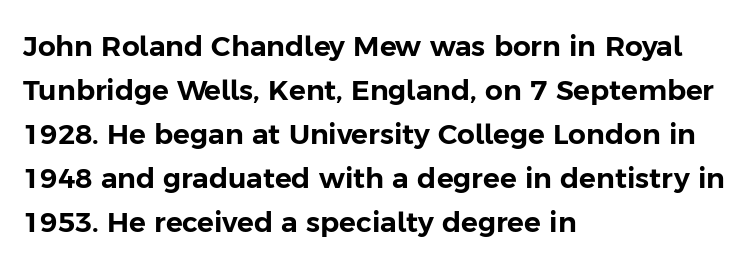
Q: Is the text italic (slanted)? A: No, it is upright.
Q: Is the typeface a serif or a sans-serif typeface? A: Sans-serif.
Q: Is the text underlined? A: No.
Q: How is the paragraph aligned? A: Left-aligned.
Q: Is the spacing between letters normal or unusually wide? A: Normal.
Q: Is the spacing between lines tight, normal or loose? A: Normal.
Q: Width (condensed, normal, or wide)? A: Normal.
Q: Stroke contrast? A: Low.
Q: x-height? A: Medium.
Q: Monospaced? A: No.
